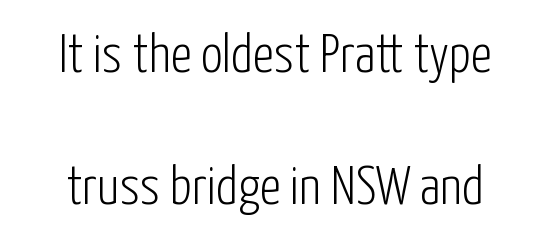
These lines are rendered in a variable-pitch font. Students, note that the glyphs here touch the page at normal intervals. The specimen omits any rule beneath the text block's lines. Reading down the column, the eye jumps a long way to each next line. This is roman type, the default non-slanted kind.
